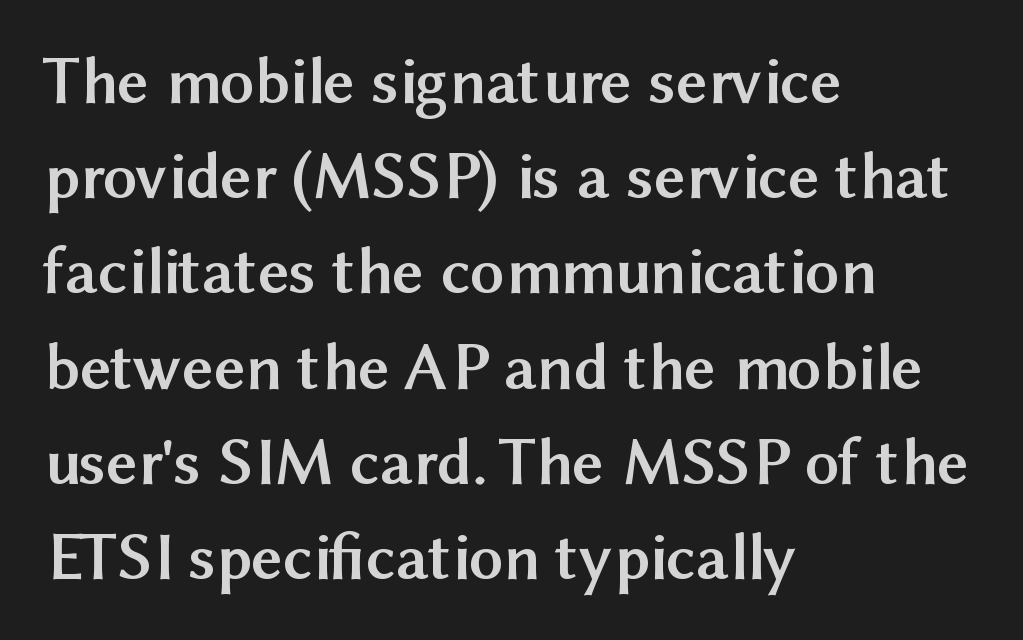
Q: Is the text bold? A: Yes.
Q: Is the text italic (slanted)? A: No, it is upright.
Q: Is the typeface a serif or a sans-serif typeface? A: Sans-serif.
Q: Is the text underlined? A: No.
Q: How is the paragraph aligned? A: Left-aligned.
Q: Is the spacing between letters normal or unusually wide? A: Normal.
Q: Is the spacing between lines tight, normal or loose? A: Normal.
Q: Width (condensed, normal, or wide)? A: Normal.
Q: Stroke contrast? A: Medium.
Q: x-height? A: Medium.
Q: Monospaced? A: No.
